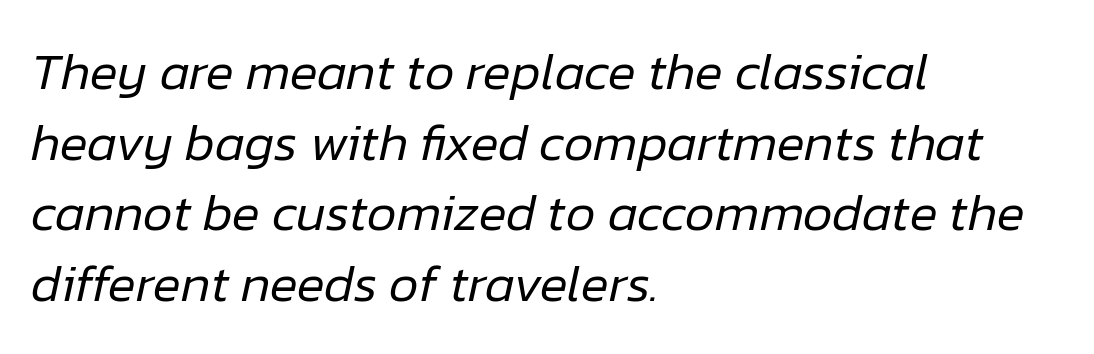
The image shows 52 px regular-weight type, italic (leaning right); set left-aligned, normal line spacing (1.36x), normal letter spacing, not underlined; low stroke contrast and a medium x-height.
